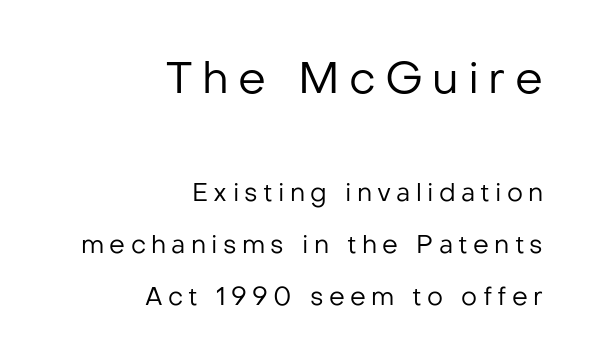
Q: Is the text bold? A: No.
Q: Is the text italic (slanted)? A: No, it is upright.
Q: Is the typeface a serif or a sans-serif typeface? A: Sans-serif.
Q: Is the text underlined? A: No.
Q: How is the paragraph aligned? A: Right-aligned.
Q: Is the spacing between letters normal or unusually wide? A: Unusually wide.
Q: Is the spacing between lines tight, normal or loose? A: Loose.
Q: Which block of text is set in a larger size, the first (top) or the second (bottom)? A: The first (top) one.
Q: Width (condensed, normal, or wide)? A: Normal.
Q: Stroke contrast? A: Low.
Q: x-height? A: Medium.
Q: Monospaced? A: No.
